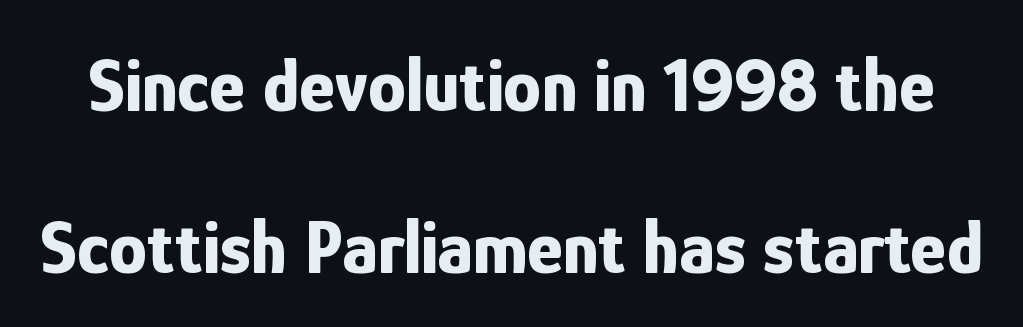
Nope, no serifs anywhere on these letters. Vertical strokes here are truly vertical. In terms of leading, this rendering errs on the spacious side. The baseline area is clear. Does extra space separate the letters? No, they use regular spacing. These lines are rendered in a variable-pitch font.
